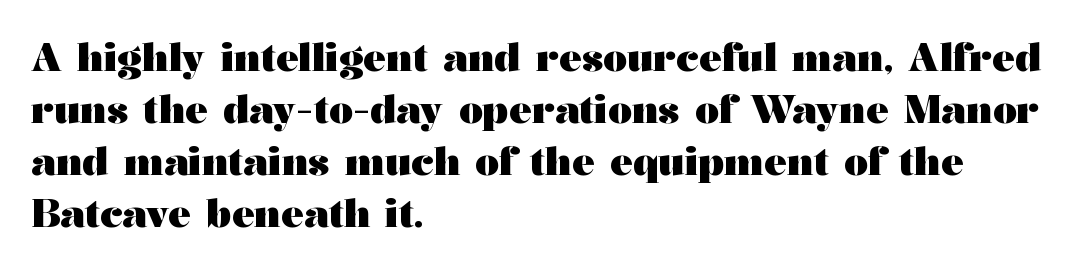
Vertically, the passage feels balanced, rows spaced as you'd expect. Proportional: the letters do not fall into vertical columns. Ordinary non-slanted type is in use. Each line starts at the same left margin while the right side varies.
